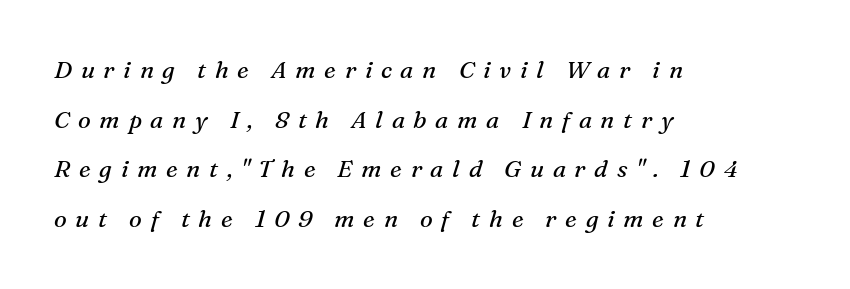
{"italic": "yes", "lean": "right", "slant_degrees": 16, "bold": "no", "underline": "no", "align": "left", "line_spacing": "loose", "line_spacing_ratio": 2.07, "letter_spacing": "wide", "letter_spacing_em": 0.36, "glyph_px": 24}
